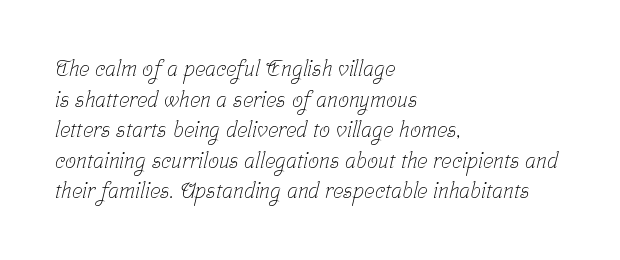
{"bold": "no", "underline": "no", "align": "left", "line_spacing": "normal", "line_spacing_ratio": 1.39, "letter_spacing": "normal", "letter_spacing_em": 0.0, "glyph_px": 22}
